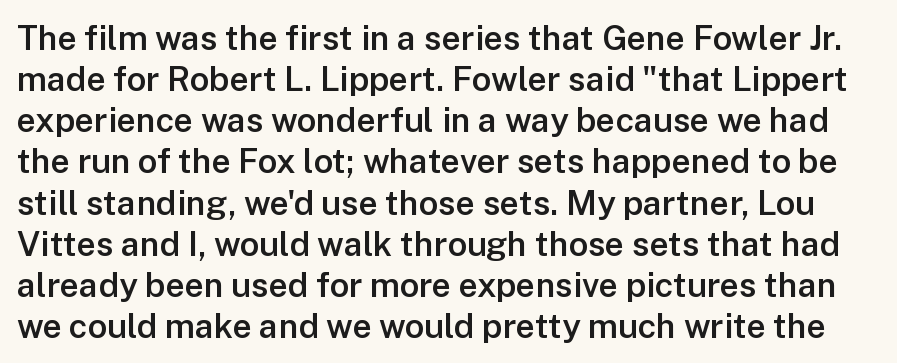
{"serif": "no", "italic": "no", "bold": "semi", "weight": "semibold", "width": "normal", "stroke_contrast": "low", "x_height": "medium", "monospaced": "no", "underline": "no", "line_spacing_ratio": 1.21, "letter_spacing": "normal", "letter_spacing_em": 0.0, "glyph_px": 34}
